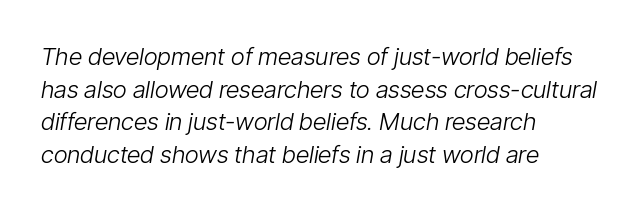
{"italic": "yes", "lean": "right", "slant_degrees": 9, "bold": "no", "underline": "no", "align": "left", "line_spacing": "normal", "line_spacing_ratio": 1.36, "letter_spacing": "normal", "letter_spacing_em": 0.0, "glyph_px": 24}
